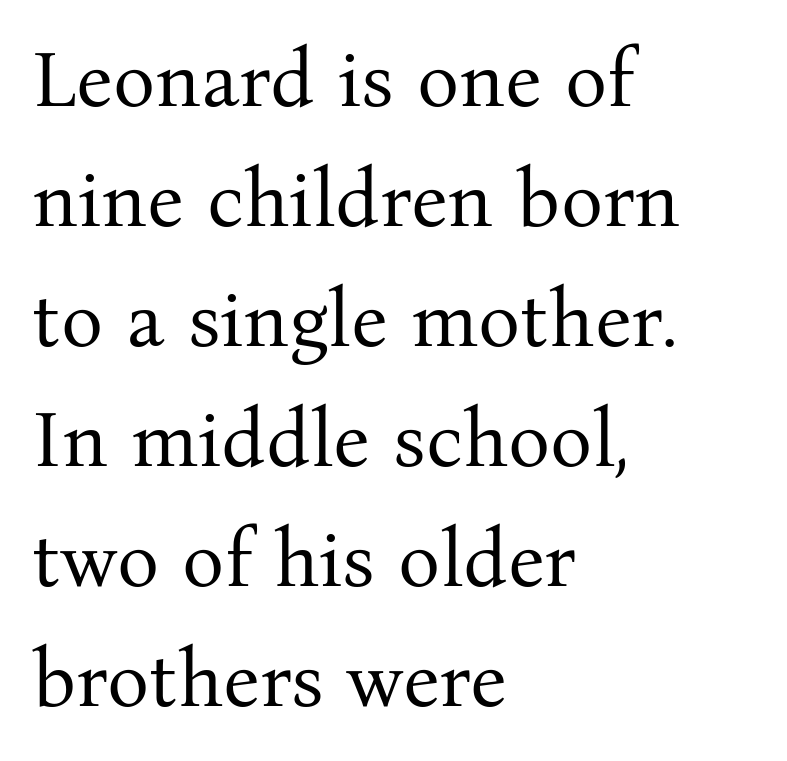
No chunkiness to these letters — they're not bold. Between one letter and the next there's only the usual sliver of space. Vertical spacing — default. The specimen omits any rule beneath the text block's lines. Teacher's note: observe the even left margin — that is flush-left alignment.
